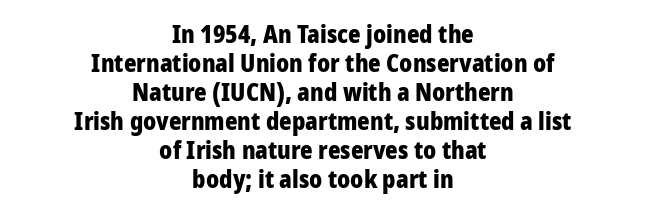
Q: Is the text bold? A: Yes.
Q: Is the text italic (slanted)? A: No, it is upright.
Q: Is the text underlined? A: No.
Q: How is the paragraph aligned? A: Centered.
Q: Is the spacing between letters normal or unusually wide? A: Normal.
